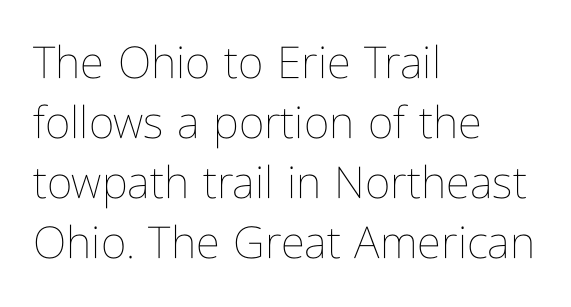
{"italic": "no", "bold": "no", "weight": "thin", "width": "condensed", "stroke_contrast": "low", "x_height": "medium", "monospaced": "no", "underline": "no", "align": "left", "line_spacing": "normal", "line_spacing_ratio": 1.36, "letter_spacing": "normal", "letter_spacing_em": 0.0, "glyph_px": 44}
